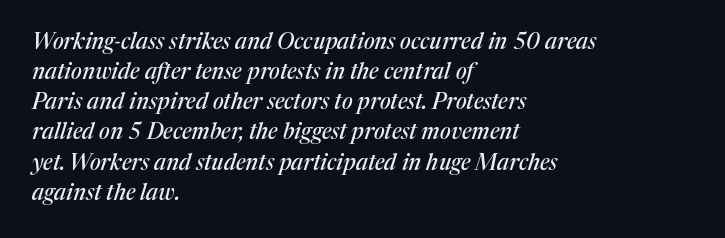
The image shows 22 px text type, italic (leaning right); set left-aligned, normal line spacing (1.37x), normal letter spacing, not underlined.
